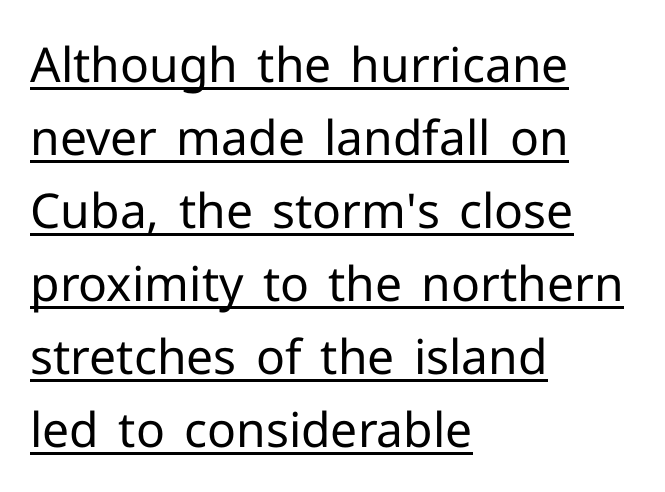
Q: Is the text bold? A: No.
Q: Is the text italic (slanted)? A: No, it is upright.
Q: Is the typeface a serif or a sans-serif typeface? A: Sans-serif.
Q: Is the text underlined? A: Yes.
Q: How is the paragraph aligned? A: Left-aligned.
Q: Is the spacing between letters normal or unusually wide? A: Normal.
Q: Is the spacing between lines tight, normal or loose? A: Normal.
Q: Width (condensed, normal, or wide)? A: Normal.
Q: Stroke contrast? A: Low.
Q: x-height? A: Medium.
Q: Monospaced? A: No.
